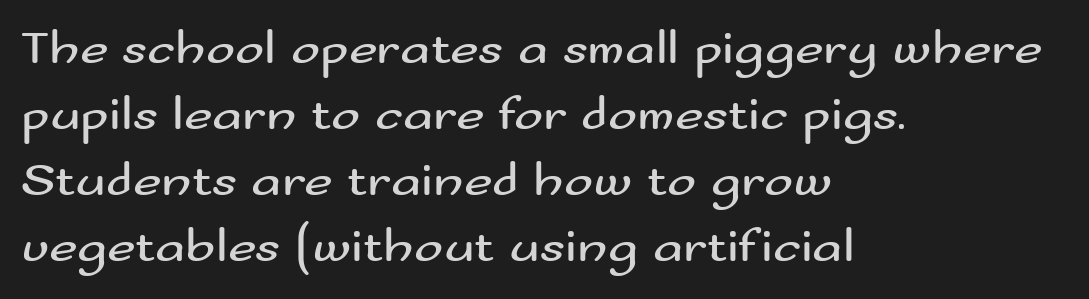
Proportional: the letters do not fall into vertical columns. This sample uses a sans-serif face. Reading down the column, the eye jumps a familiar distance to each next line. Compared with typical body copy, the letter spacing here is the same. Leftover space on each line is placed entirely after the last word.
